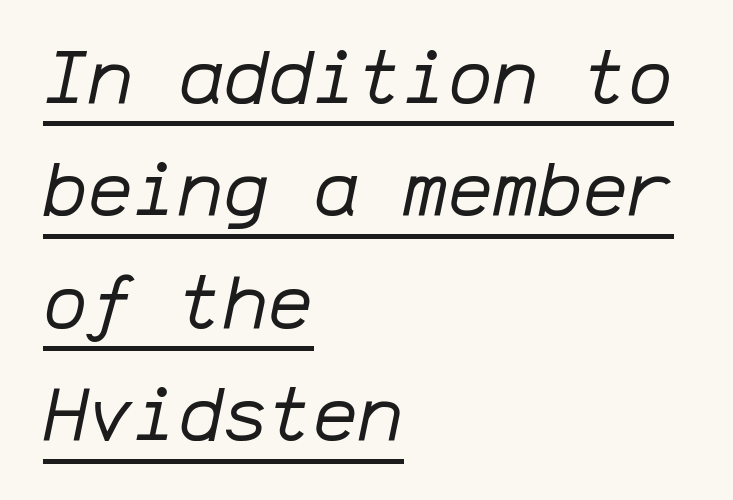
Q: Is the text bold? A: No.
Q: Is the text italic (slanted)? A: Yes, it leans right by about 12 degrees.
Q: Is the text underlined? A: Yes.
Q: How is the paragraph aligned? A: Left-aligned.
Q: Is the spacing between letters normal or unusually wide? A: Normal.
Q: Is the spacing between lines tight, normal or loose? A: Normal.
Q: Width (condensed, normal, or wide)? A: Normal.
Q: Stroke contrast? A: Low.
Q: x-height? A: Medium.
Q: Monospaced? A: Yes.
